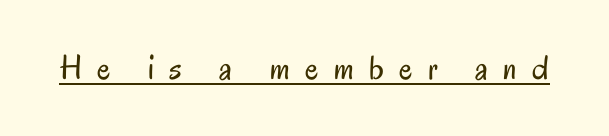
{"serif": "no", "italic": "no", "bold": "no", "weight": "regular", "width": "condensed", "stroke_contrast": "low", "x_height": "small", "monospaced": "no", "underline": "yes", "letter_spacing": "wide", "letter_spacing_em": 0.44, "glyph_px": 35}
